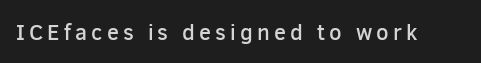
Q: Is the text bold? A: Semi-bold.
Q: Is the text italic (slanted)? A: No, it is upright.
Q: Is the text underlined? A: No.
